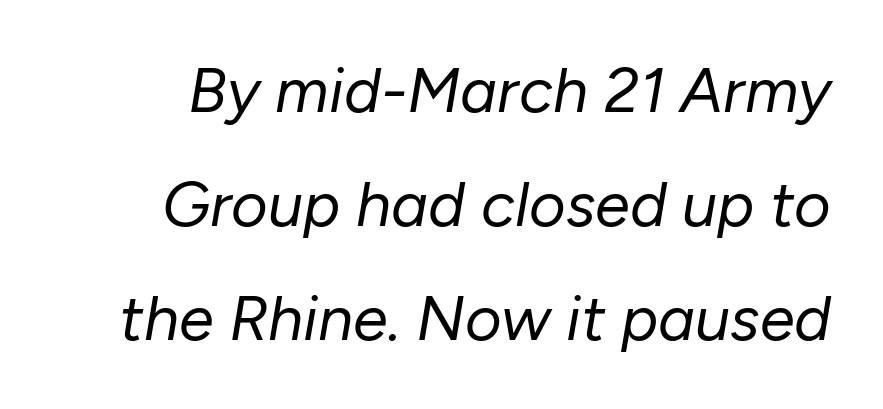
No extra tracking has been applied to these lines. Nothing heavy about these letters — not bold at all. If you drew a line through each stem, it would be angled. The gap between lines stays unmarked. Spacing verdict: proportional, widths tailored to each character.
